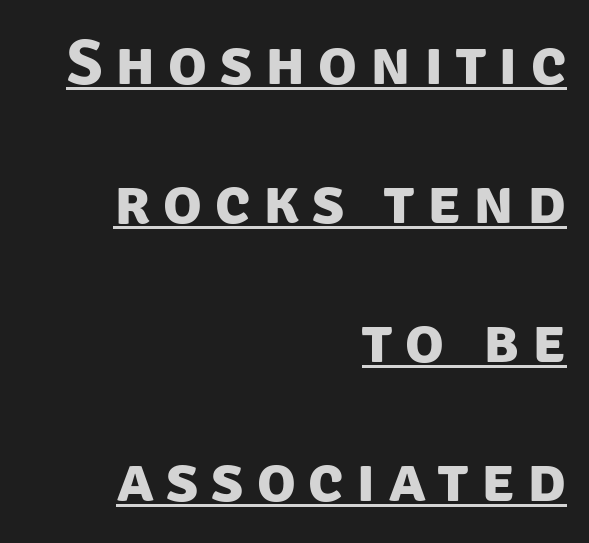
This sample has the flowing, uneven cadence of proportional lettering. Stroke terminals: plain, sans-serif. How are the letters spaced? Widely, with obvious added tracking. Does the copy run flush right? Yes — the right margin is perfectly even. Caption: bold face, heavy strokes.
